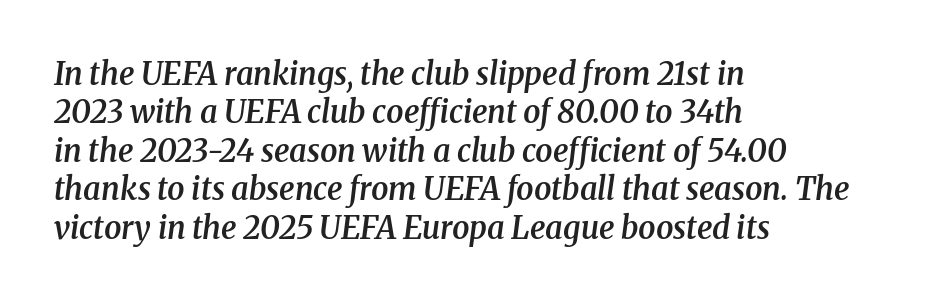
The typesetting leans somewhat heavy: a semibold. The setting favours the left margin, as ordinary paragraphs usually do. How are the letters spaced? Ordinarily, with no added tracking. The string is rendered with underlining switched off.
